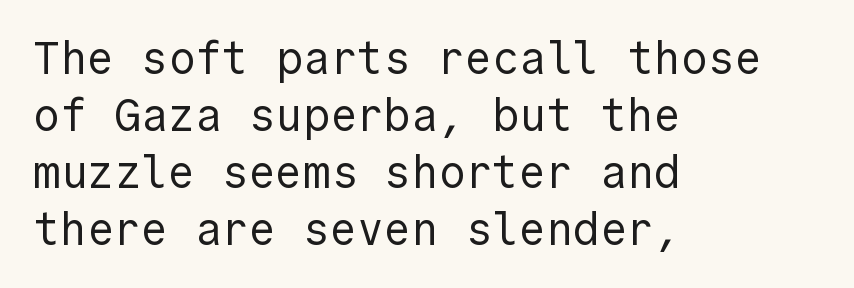
{"serif": "no", "italic": "no", "bold": "no", "weight": "regular", "width": "normal", "x_height": "medium", "underline": "no", "align": "left", "line_spacing": "normal", "line_spacing_ratio": 1.27, "letter_spacing": "normal", "letter_spacing_em": 0.0, "glyph_px": 45}
